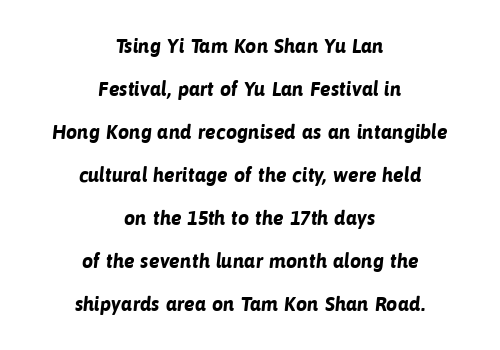
Does the leading feel generous? Absolutely, it's lavish. Descender tails drop into unmarked territory. Set as a true bold cut, around the 700 mark. A student would call this center alignment; a typographer would say set centered. Tracking value appears to be zero — textbook default spacing.
